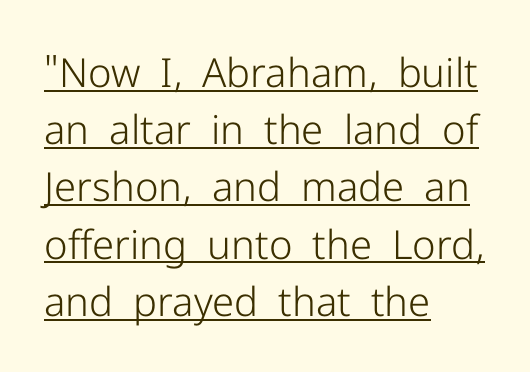
The image shows 40 px light sans-serif type, upright; set left-aligned, normal line spacing (1.43x), normal letter spacing, underlined; low stroke contrast and a medium x-height.
